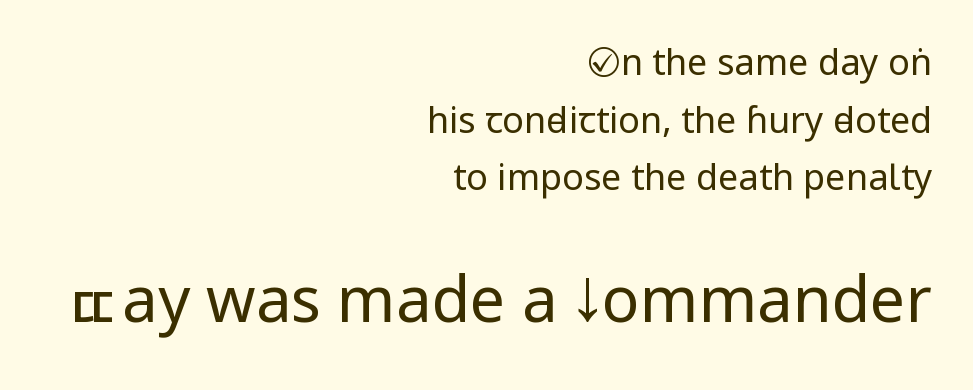
The image shows 63 px regular-weight, condensed sans-serif type, upright; set right-aligned, normal line spacing (1.6x), normal letter spacing, not underlined; the second (bottom) block is 1.75x larger; low stroke contrast and a large x-height.
